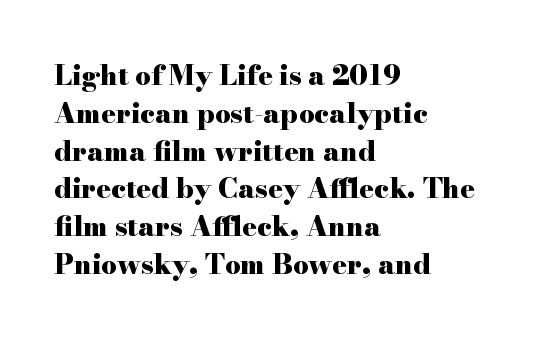
{"italic": "no", "bold": "yes", "underline": "no", "align": "left", "line_spacing": "normal", "line_spacing_ratio": 1.4, "letter_spacing": "normal", "letter_spacing_em": 0.0, "glyph_px": 27}
